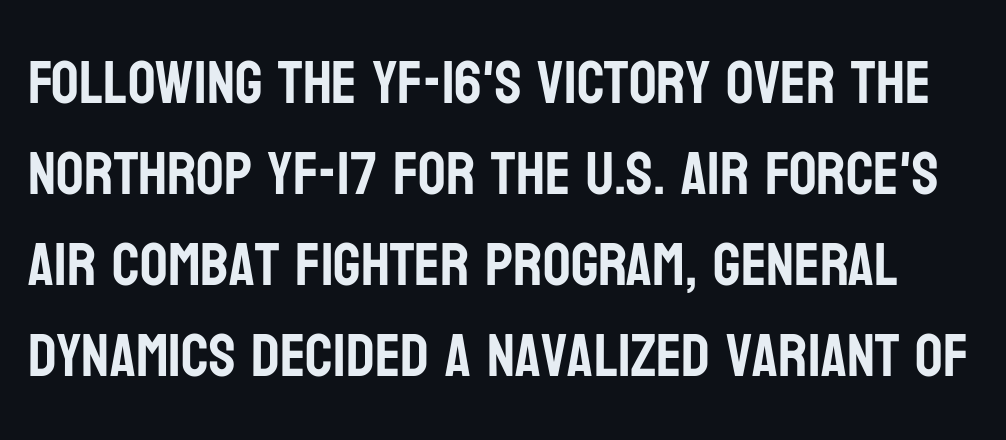
Q: Is the text italic (slanted)? A: No, it is upright.
Q: Is the typeface a serif or a sans-serif typeface? A: Sans-serif.
Q: Is the text underlined? A: No.
Q: Is the spacing between letters normal or unusually wide? A: Normal.
Q: Is the spacing between lines tight, normal or loose? A: Normal.
Q: Width (condensed, normal, or wide)? A: Condensed.
Q: Stroke contrast? A: Low.
Q: x-height? A: Large.
Q: Monospaced? A: No.
